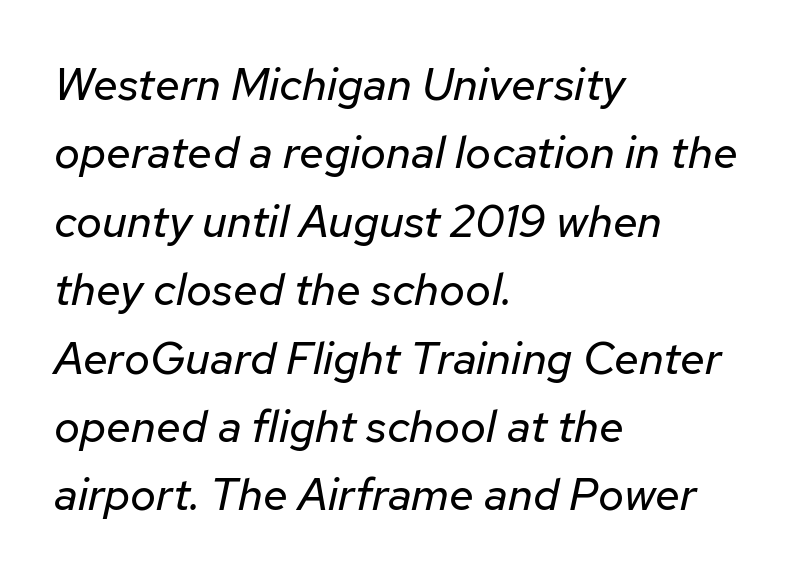
The image shows 45 px regular-weight type, italic (leaning right); set left-aligned, normal line spacing (1.52x), normal letter spacing, not underlined; low stroke contrast and a medium x-height.
